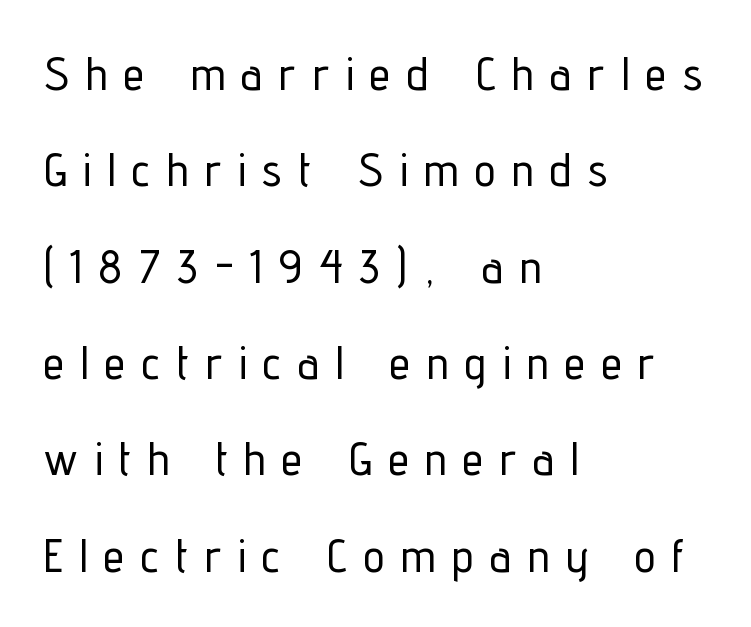
The gap between lines stays unmarked. In terms of posture, this sample is upright. The horizontal fit of the characters is loose and conspicuously gappy. The designer dialed line spacing up above the default. Unlike a traditional serif, this face leaves its strokes unadorned.
